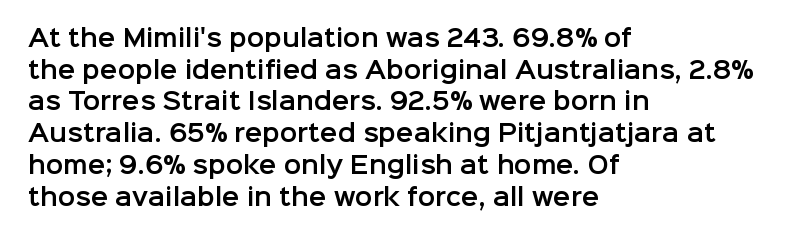
{"italic": "no", "underline": "no", "align": "left", "line_spacing": "normal", "line_spacing_ratio": 1.38, "letter_spacing": "normal", "letter_spacing_em": 0.0, "glyph_px": 23}
